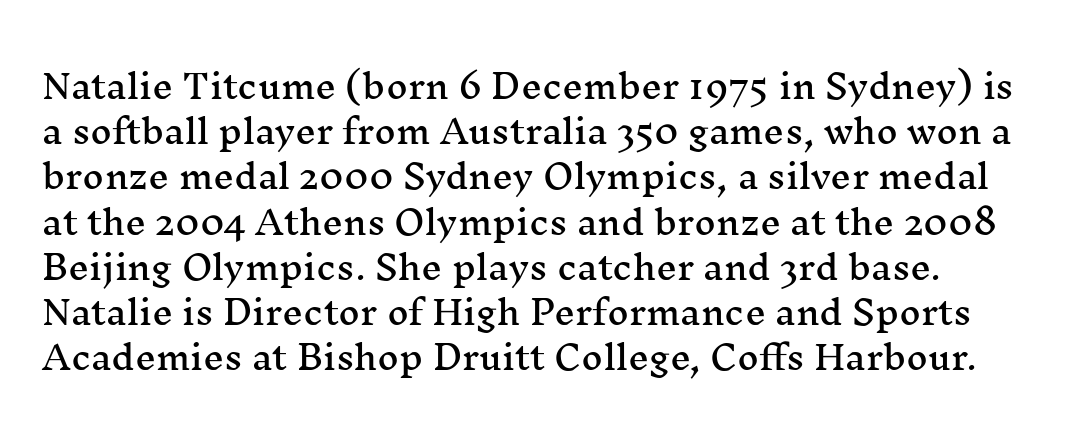
Any mark beneath the type? The region is blank. If you drew a line through each stem, it would be perfectly vertical. In terms of letterform style, serifs are clearly present. Does the leading feel generous? No, just average.
